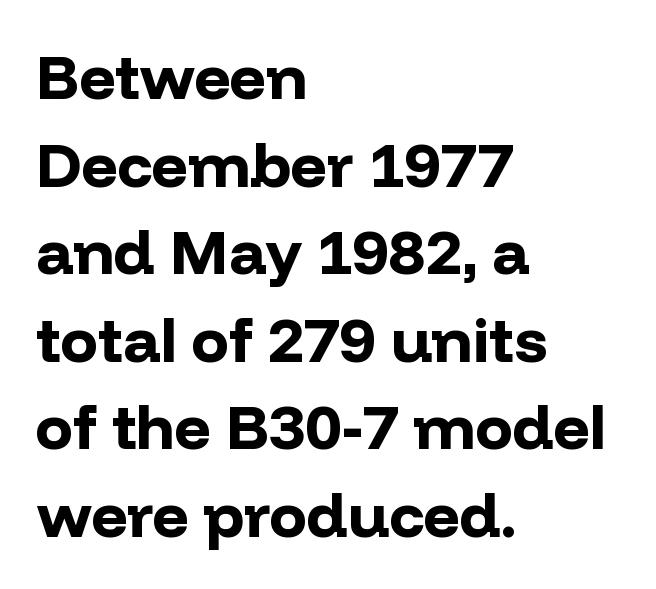
Q: Is the text bold? A: Yes.
Q: Is the text italic (slanted)? A: No, it is upright.
Q: Is the typeface a serif or a sans-serif typeface? A: Sans-serif.
Q: Is the text underlined? A: No.
Q: How is the paragraph aligned? A: Left-aligned.
Q: Is the spacing between letters normal or unusually wide? A: Normal.
Q: Is the spacing between lines tight, normal or loose? A: Normal.
Q: Width (condensed, normal, or wide)? A: Normal.
Q: Stroke contrast? A: Low.
Q: x-height? A: Medium.
Q: Monospaced? A: No.
